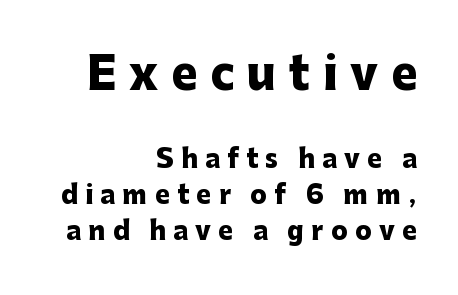
The image shows 44 px heavy sans-serif type, upright; set right-aligned, normal line spacing (1.44x), unusually wide letter spacing (+0.29 em), not underlined; the first (top) block is 1.76x larger; low stroke contrast and a medium x-height.
